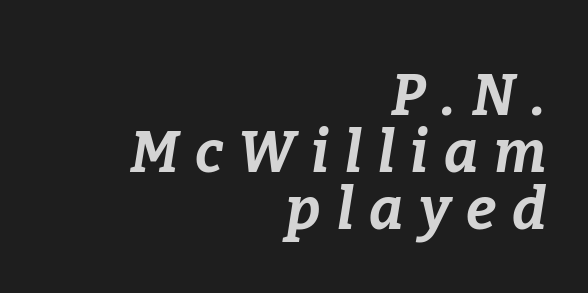
Q: Is the text bold? A: Yes.
Q: Is the text italic (slanted)? A: Yes, it leans right by about 9 degrees.
Q: Is the text underlined? A: No.
Q: How is the paragraph aligned? A: Right-aligned.
Q: Is the spacing between letters normal or unusually wide? A: Unusually wide.
Q: Is the spacing between lines tight, normal or loose? A: Tight.
Q: Width (condensed, normal, or wide)? A: Normal.
Q: Stroke contrast? A: Low.
Q: x-height? A: Medium.
Q: Monospaced? A: No.
